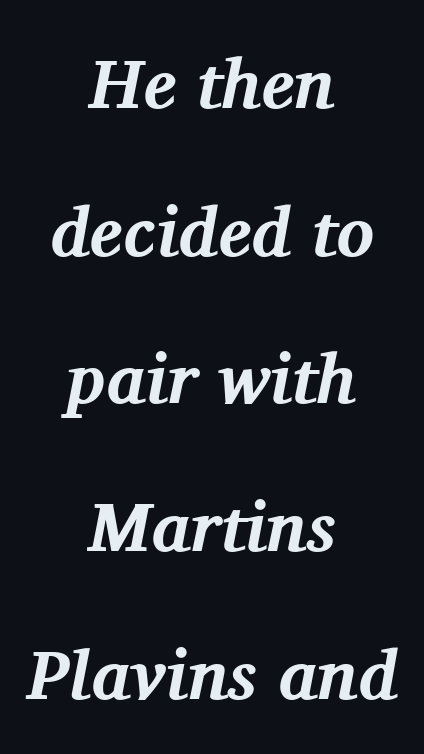
{"serif": "yes", "italic": "yes", "lean": "right", "slant_degrees": 11, "bold": "yes", "weight": "bold", "width": "normal", "stroke_contrast": "medium", "x_height": "medium", "monospaced": "no", "underline": "no", "align": "center", "line_spacing": "loose", "line_spacing_ratio": 2.11, "letter_spacing": "normal", "letter_spacing_em": 0.0, "glyph_px": 70}
